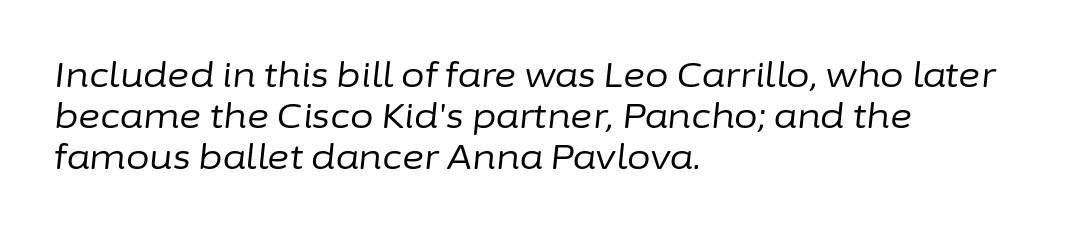
Q: Is the text bold? A: No.
Q: Is the text italic (slanted)? A: Yes, it leans right by about 6 degrees.
Q: Is the text underlined? A: No.
Q: How is the paragraph aligned? A: Left-aligned.
Q: Is the spacing between letters normal or unusually wide? A: Normal.
Q: Width (condensed, normal, or wide)? A: Normal.
Q: Stroke contrast? A: Low.
Q: x-height? A: Medium.
Q: Monospaced? A: No.
